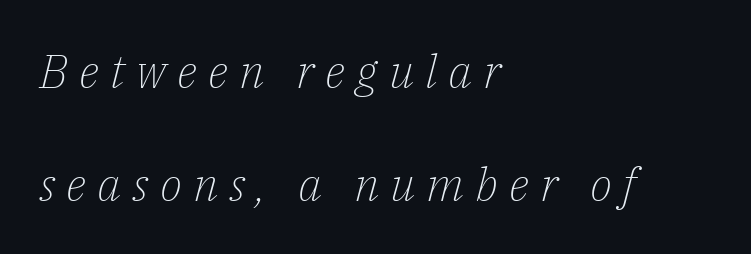
Tracking here is generous; glyphs stand well apart from one another. The glyphs are unaccompanied by any horizontal stroke below them. This is not heavy type; no bold has been used. You could fit nearly another row in the gap between these rows.
